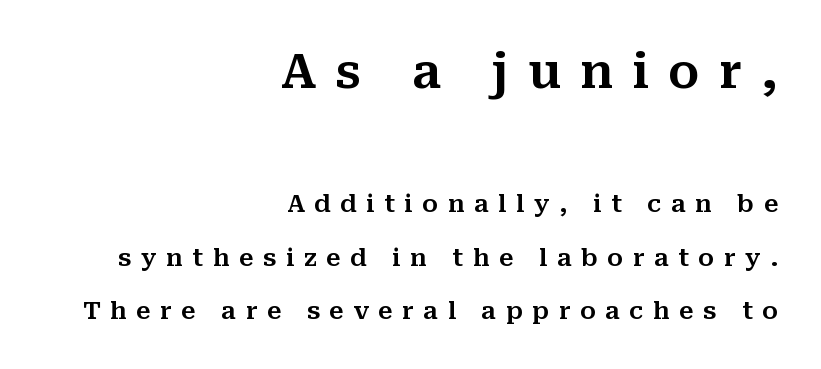
Q: Is the text italic (slanted)? A: No, it is upright.
Q: Is the typeface a serif or a sans-serif typeface? A: Serif.
Q: Is the text underlined? A: No.
Q: How is the paragraph aligned? A: Right-aligned.
Q: Is the spacing between letters normal or unusually wide? A: Unusually wide.
Q: Is the spacing between lines tight, normal or loose? A: Loose.
Q: Which block of text is set in a larger size, the first (top) or the second (bottom)? A: The first (top) one.
Q: Width (condensed, normal, or wide)? A: Normal.
Q: Stroke contrast? A: Medium.
Q: x-height? A: Medium.
Q: Monospaced? A: No.
